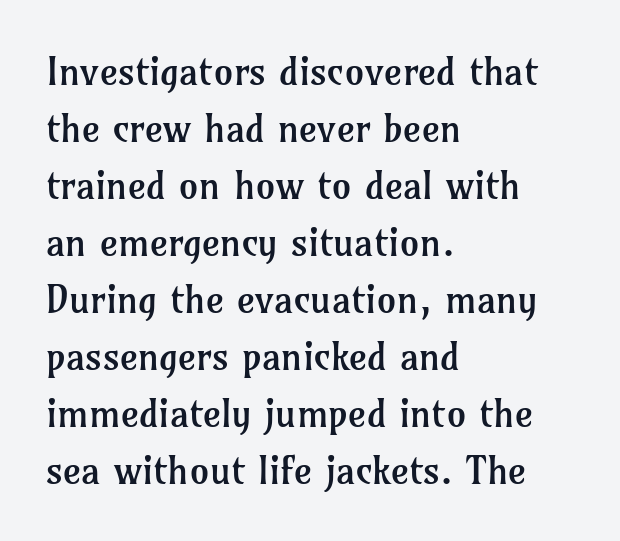
Q: Is the text bold? A: No.
Q: Is the text italic (slanted)? A: No, it is upright.
Q: Is the typeface a serif or a sans-serif typeface? A: Serif.
Q: Is the text underlined? A: No.
Q: How is the paragraph aligned? A: Left-aligned.
Q: Is the spacing between letters normal or unusually wide? A: Normal.
Q: Is the spacing between lines tight, normal or loose? A: Normal.
Q: Width (condensed, normal, or wide)? A: Normal.
Q: Stroke contrast? A: Low.
Q: x-height? A: Medium.
Q: Monospaced? A: No.
